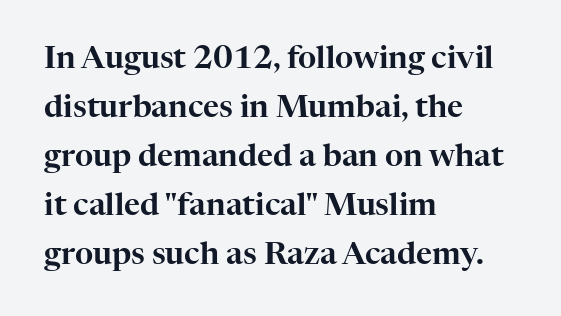
Q: Is the text italic (slanted)? A: No, it is upright.
Q: Is the typeface a serif or a sans-serif typeface? A: Serif.
Q: Is the text underlined? A: No.
Q: How is the paragraph aligned? A: Left-aligned.
Q: Is the spacing between letters normal or unusually wide? A: Normal.
Q: Is the spacing between lines tight, normal or loose? A: Normal.
Q: Width (condensed, normal, or wide)? A: Normal.
Q: Stroke contrast? A: High.
Q: x-height? A: Medium.
Q: Monospaced? A: No.
